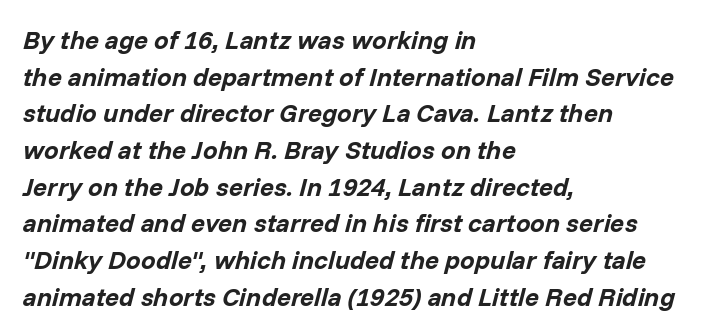
{"italic": "yes", "lean": "right", "slant_degrees": 14, "bold": "yes", "underline": "no", "align": "left", "line_spacing": "normal", "line_spacing_ratio": 1.41, "letter_spacing": "normal", "letter_spacing_em": 0.0, "glyph_px": 26}
